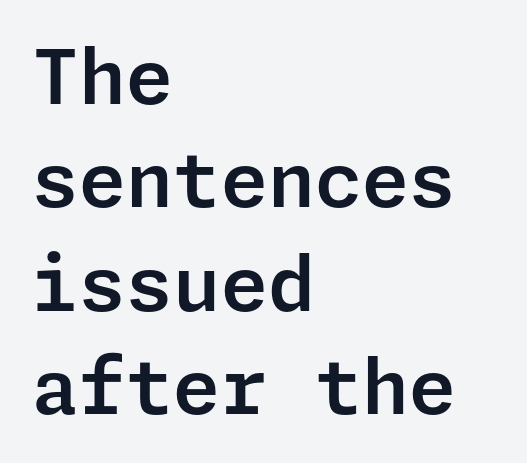
Q: Is the text italic (slanted)? A: No, it is upright.
Q: Is the typeface a serif or a sans-serif typeface? A: Sans-serif.
Q: Is the text underlined? A: No.
Q: How is the paragraph aligned? A: Left-aligned.
Q: Is the spacing between letters normal or unusually wide? A: Normal.
Q: Is the spacing between lines tight, normal or loose? A: Normal.
Q: Width (condensed, normal, or wide)? A: Normal.
Q: Stroke contrast? A: Low.
Q: x-height? A: Medium.
